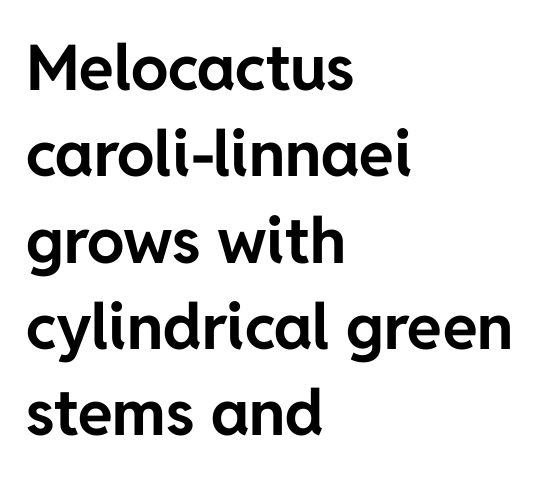
Q: Is the text bold? A: Yes.
Q: Is the text italic (slanted)? A: No, it is upright.
Q: Is the typeface a serif or a sans-serif typeface? A: Sans-serif.
Q: Is the text underlined? A: No.
Q: How is the paragraph aligned? A: Left-aligned.
Q: Is the spacing between letters normal or unusually wide? A: Normal.
Q: Is the spacing between lines tight, normal or loose? A: Normal.
Q: Width (condensed, normal, or wide)? A: Normal.
Q: Stroke contrast? A: Low.
Q: x-height? A: Medium.
Q: Monospaced? A: No.
